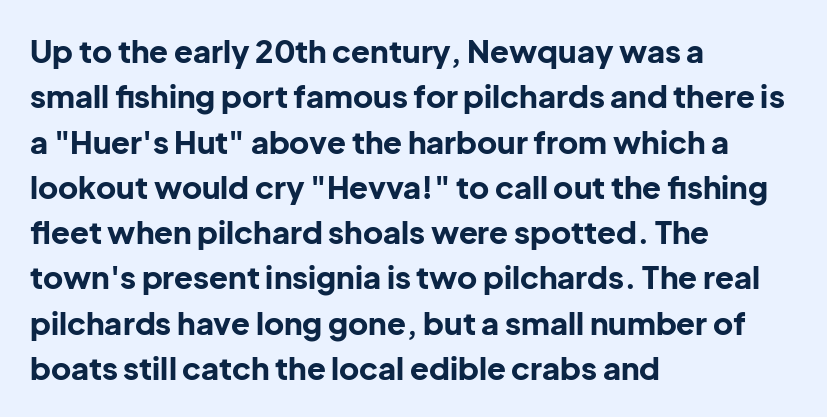
{"serif": "no", "italic": "no", "bold": "yes", "weight": "bold", "width": "normal", "stroke_contrast": "low", "x_height": "medium", "monospaced": "no", "underline": "no", "align": "left", "line_spacing": "normal", "line_spacing_ratio": 1.46, "letter_spacing": "normal", "letter_spacing_em": 0.0, "glyph_px": 31}
